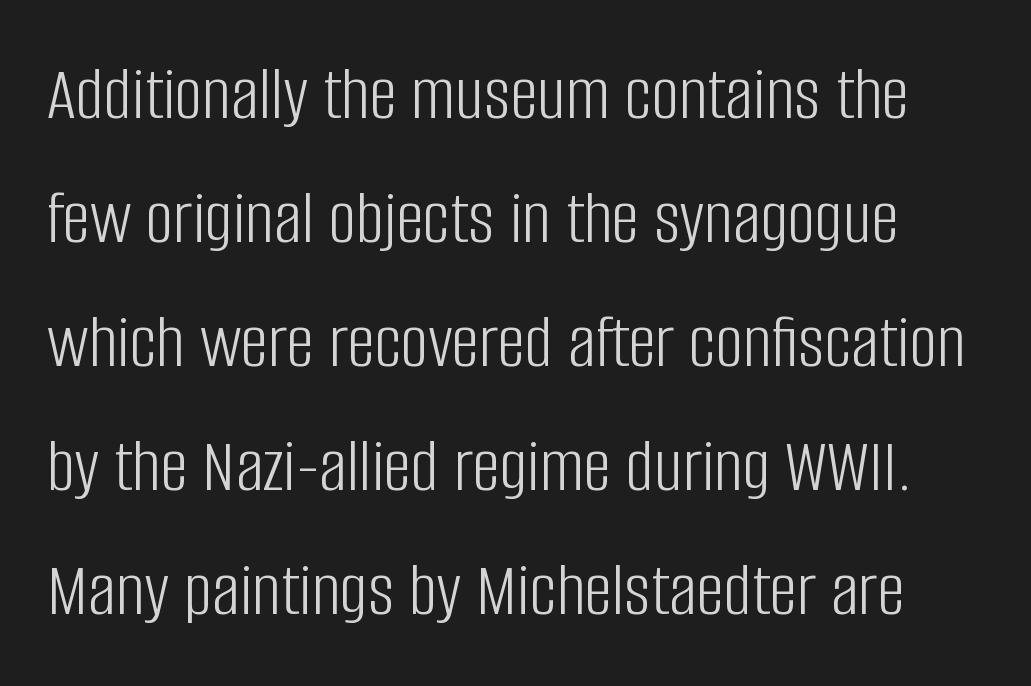
Q: Is the text bold? A: No.
Q: Is the text italic (slanted)? A: No, it is upright.
Q: Is the typeface a serif or a sans-serif typeface? A: Sans-serif.
Q: Is the text underlined? A: No.
Q: Is the spacing between letters normal or unusually wide? A: Normal.
Q: Is the spacing between lines tight, normal or loose? A: Normal.
Q: Width (condensed, normal, or wide)? A: Condensed.
Q: Stroke contrast? A: Low.
Q: x-height? A: Large.
Q: Monospaced? A: No.
